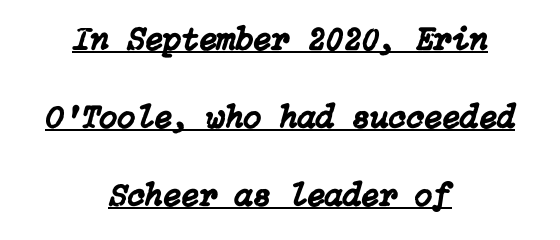
There's an unmistakable incline to the writing here. The words here are underlined. The typesetter chose a symmetrical, centered arrangement here. You could call the tracking neutral — neither tight nor loose. The lines are spread far apart with generous leading.
